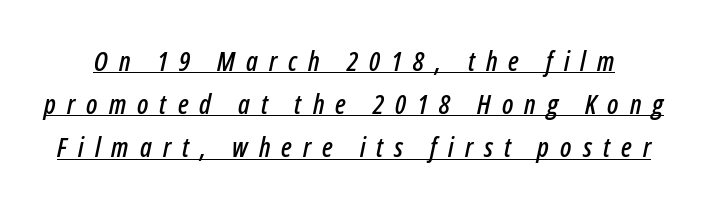
Would a proofreader flag this as italicized? Yes. The specimen includes a rule beneath the text block's lines. Tracking value appears strongly positive — letters spread wide. The lines sit at an ordinary, default distance from one another.
